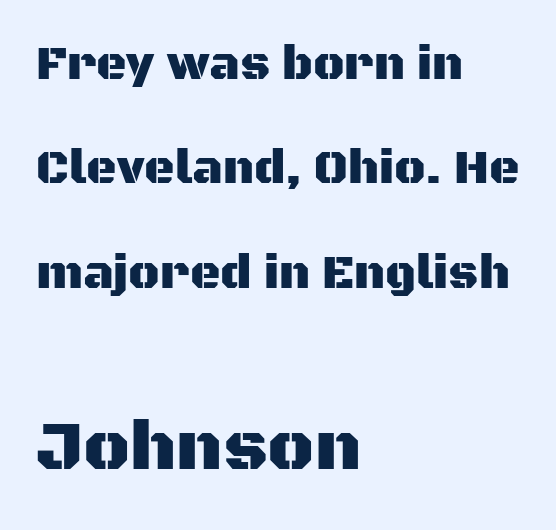
The image shows 70 px sans-serif type, upright; set left-aligned, loose line spacing (2.22x), normal letter spacing, not underlined; the second (bottom) block is 1.49x larger; medium stroke contrast and a large x-height.
